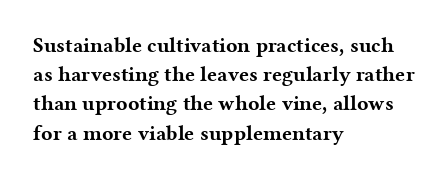
The image shows 21 px bold type, upright; set left-aligned, normal line spacing (1.39x), normal letter spacing, not underlined.
